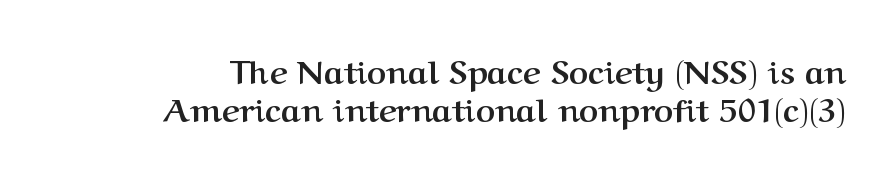
{"serif": "yes", "italic": "no", "bold": "yes", "weight": "semibold", "width": "normal", "stroke_contrast": "medium", "x_height": "medium", "monospaced": "no", "underline": "no", "line_spacing": "tight", "line_spacing_ratio": 1.15, "letter_spacing": "normal", "letter_spacing_em": 0.0, "glyph_px": 33}
